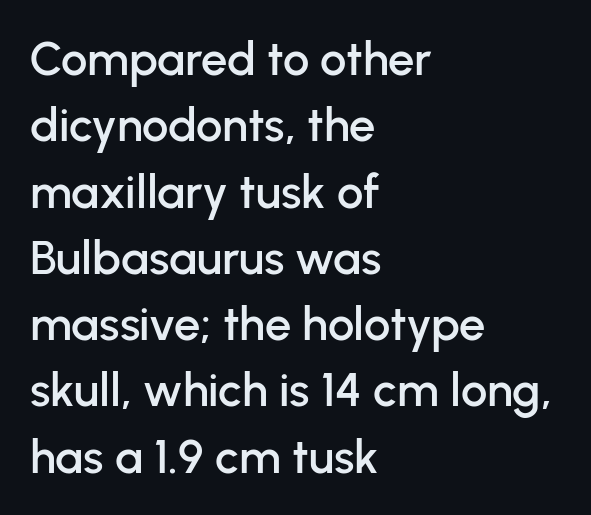
The image shows 47 px sans-serif type, upright; set left-aligned, normal line spacing (1.41x), normal letter spacing, not underlined; low stroke contrast and a medium x-height.
